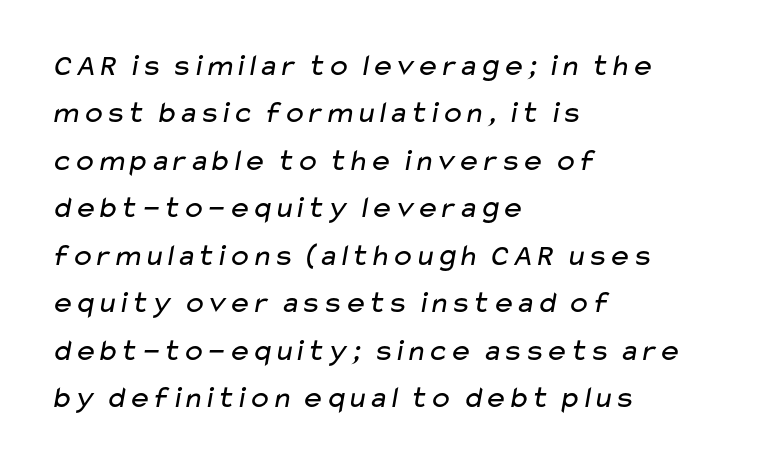
The image shows 31 px regular-weight, wide sans-serif type; set left-aligned, normal line spacing (1.53x), normal letter spacing, not underlined; low stroke contrast and a medium x-height.
